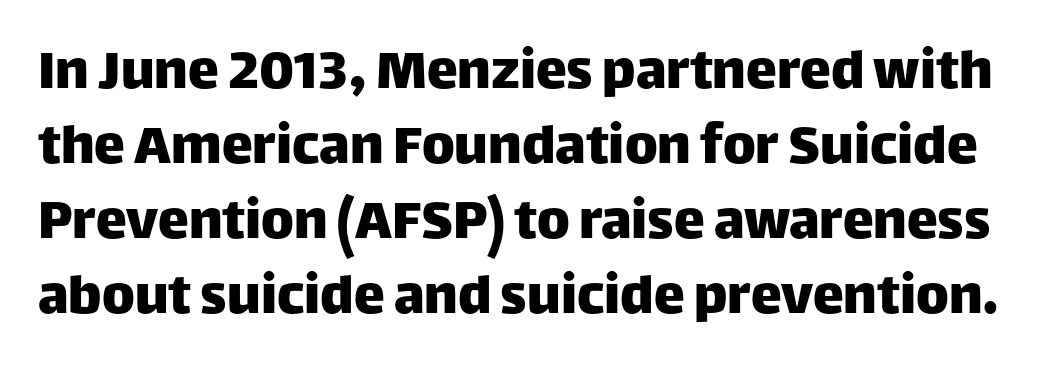
The image shows 62 px sans-serif type, upright; set line spacing 1.21x, normal letter spacing, not underlined; low stroke contrast and a large x-height.
